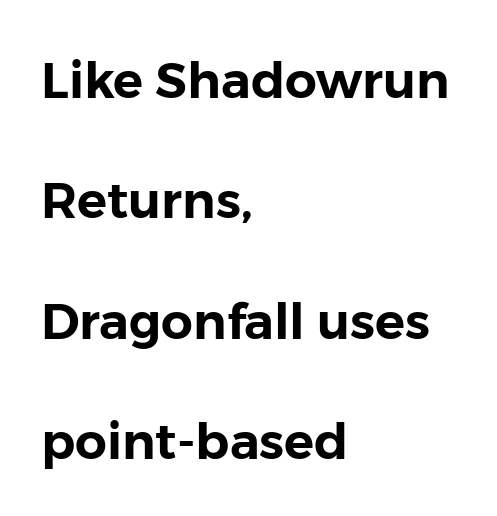
{"serif": "no", "italic": "no", "width": "normal", "stroke_contrast": "low", "x_height": "medium", "monospaced": "no", "underline": "no", "align": "left", "line_spacing": "loose", "line_spacing_ratio": 2.41, "letter_spacing": "normal", "letter_spacing_em": 0.0, "glyph_px": 50}
